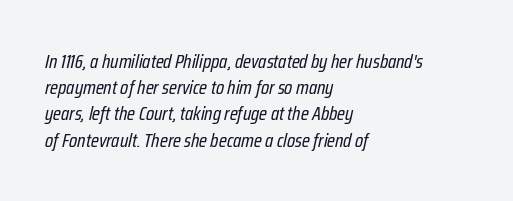
Q: Is the text bold? A: No.
Q: Is the text italic (slanted)? A: Yes, it leans right by about 12 degrees.
Q: Is the text underlined? A: No.
Q: How is the paragraph aligned? A: Left-aligned.
Q: Is the spacing between letters normal or unusually wide? A: Normal.
Q: Is the spacing between lines tight, normal or loose? A: Normal.
